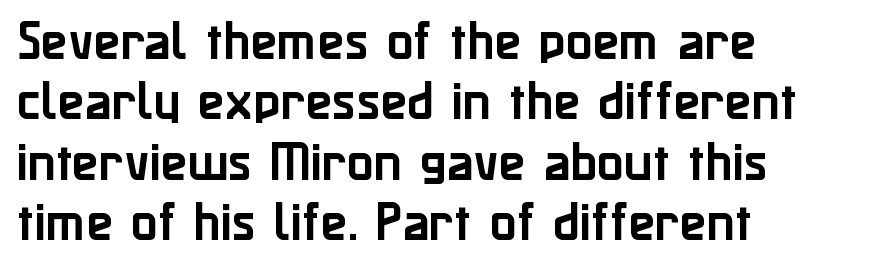
Q: Is the text italic (slanted)? A: No, it is upright.
Q: Is the typeface a serif or a sans-serif typeface? A: Sans-serif.
Q: Is the text underlined? A: No.
Q: How is the paragraph aligned? A: Left-aligned.
Q: Is the spacing between letters normal or unusually wide? A: Normal.
Q: Is the spacing between lines tight, normal or loose? A: Normal.
Q: Width (condensed, normal, or wide)? A: Normal.
Q: Stroke contrast? A: Low.
Q: x-height? A: Medium.
Q: Monospaced? A: No.
